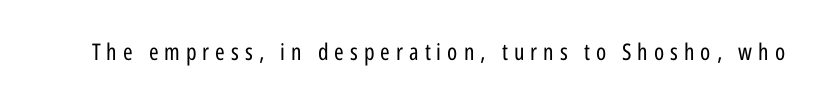
The image shows 23 px text type, upright; set unusually wide letter spacing (+0.26 em), not underlined.
